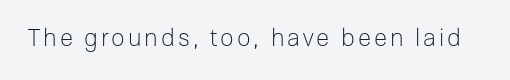
The image shows 24 px text type, upright; set not underlined.
